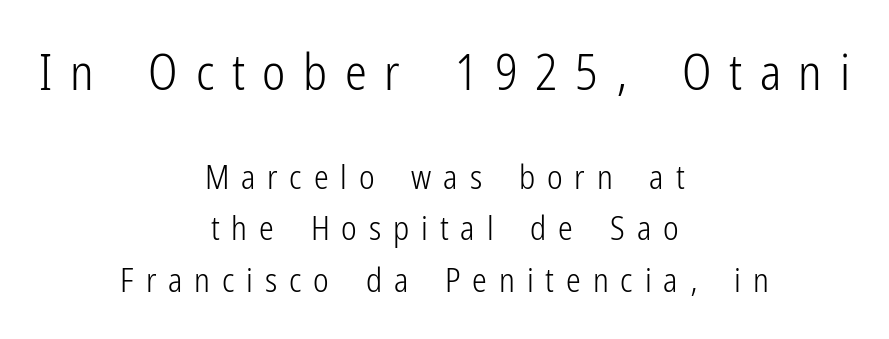
Q: Is the text bold? A: No.
Q: Is the text italic (slanted)? A: No, it is upright.
Q: Is the typeface a serif or a sans-serif typeface? A: Sans-serif.
Q: Is the text underlined? A: No.
Q: How is the paragraph aligned? A: Centered.
Q: Is the spacing between letters normal or unusually wide? A: Unusually wide.
Q: Is the spacing between lines tight, normal or loose? A: Normal.
Q: Which block of text is set in a larger size, the first (top) or the second (bottom)? A: The first (top) one.
Q: Width (condensed, normal, or wide)? A: Condensed.
Q: Stroke contrast? A: Low.
Q: x-height? A: Medium.
Q: Monospaced? A: No.
